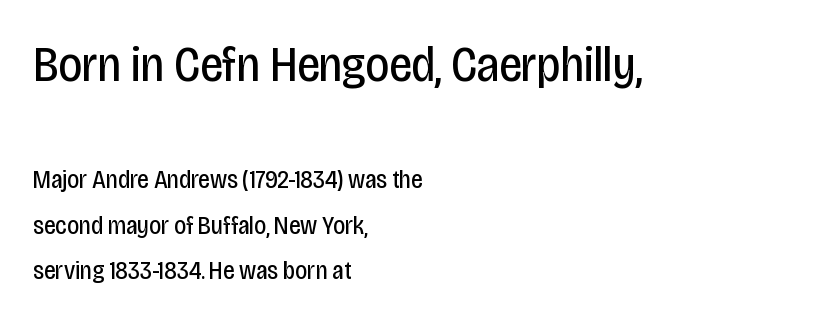
Q: Is the text bold? A: No.
Q: Is the text italic (slanted)? A: No, it is upright.
Q: Is the typeface a serif or a sans-serif typeface? A: Sans-serif.
Q: Is the text underlined? A: No.
Q: How is the paragraph aligned? A: Left-aligned.
Q: Is the spacing between letters normal or unusually wide? A: Normal.
Q: Which block of text is set in a larger size, the first (top) or the second (bottom)? A: The first (top) one.
Q: Width (condensed, normal, or wide)? A: Condensed.
Q: Stroke contrast? A: Low.
Q: x-height? A: Large.
Q: Monospaced? A: No.
